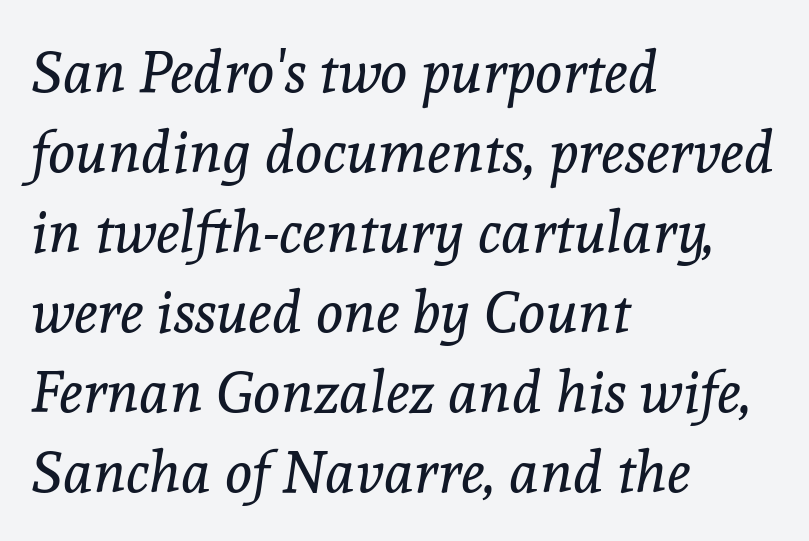
Q: Is the text bold? A: No.
Q: Is the text italic (slanted)? A: Yes, it leans right by about 8 degrees.
Q: Is the typeface a serif or a sans-serif typeface? A: Serif.
Q: Is the text underlined? A: No.
Q: How is the paragraph aligned? A: Left-aligned.
Q: Is the spacing between letters normal or unusually wide? A: Normal.
Q: Is the spacing between lines tight, normal or loose? A: Normal.
Q: Width (condensed, normal, or wide)? A: Normal.
Q: x-height? A: Medium.
Q: Monospaced? A: No.
